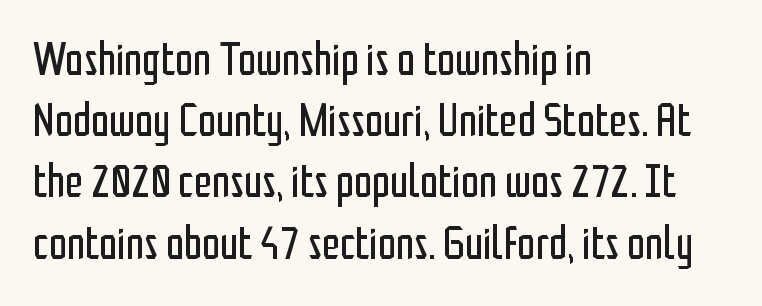
Q: Is the text bold? A: No.
Q: Is the text italic (slanted)? A: No, it is upright.
Q: Is the typeface a serif or a sans-serif typeface? A: Sans-serif.
Q: Is the text underlined? A: No.
Q: How is the paragraph aligned? A: Left-aligned.
Q: Is the spacing between letters normal or unusually wide? A: Normal.
Q: Is the spacing between lines tight, normal or loose? A: Normal.
Q: Width (condensed, normal, or wide)? A: Condensed.
Q: Stroke contrast? A: Low.
Q: x-height? A: Medium.
Q: Monospaced? A: No.
